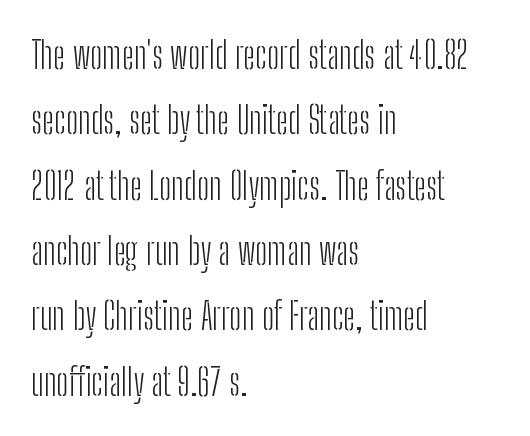
{"serif": "no", "italic": "no", "bold": "no", "weight": "light", "width": "condensed", "stroke_contrast": "low", "x_height": "medium", "monospaced": "no", "underline": "no", "align": "left", "line_spacing_ratio": 1.72, "letter_spacing": "normal", "letter_spacing_em": 0.0, "glyph_px": 38}
